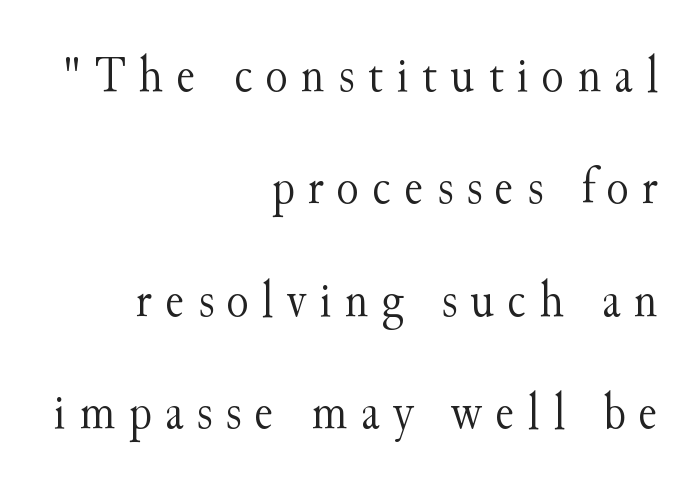
Q: Is the text bold? A: No.
Q: Is the text italic (slanted)? A: No, it is upright.
Q: Is the typeface a serif or a sans-serif typeface? A: Serif.
Q: Is the text underlined? A: No.
Q: How is the paragraph aligned? A: Right-aligned.
Q: Is the spacing between letters normal or unusually wide? A: Unusually wide.
Q: Is the spacing between lines tight, normal or loose? A: Loose.
Q: Width (condensed, normal, or wide)? A: Normal.
Q: Stroke contrast? A: Medium.
Q: x-height? A: Small.
Q: Monospaced? A: No.
